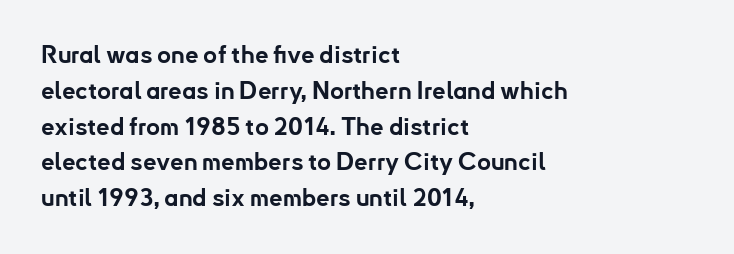
Italic: no, the glyphs are upright roman. Reading down the column, the eye jumps a familiar distance to each next line. Each row of text sits above clean, open space. Chunky letters — that's bold for sure.
